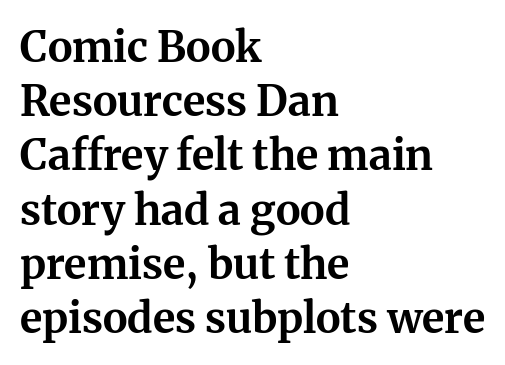
The image shows 42 px bold serif type, upright; set left-aligned, normal line spacing (1.29x), normal letter spacing, not underlined; medium stroke contrast and a medium x-height.
